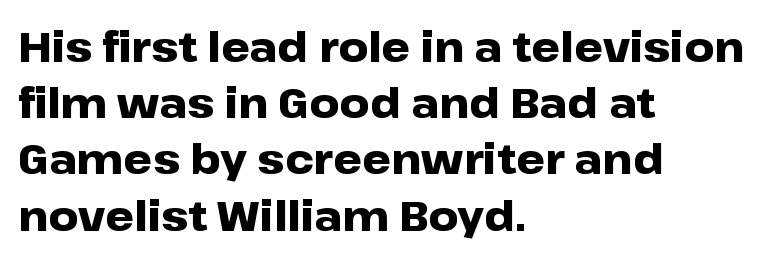
{"serif": "no", "italic": "no", "bold": "yes", "weight": "heavy", "width": "wide", "stroke_contrast": "low", "x_height": "medium", "monospaced": "no", "underline": "no", "align": "left", "line_spacing": "normal", "line_spacing_ratio": 1.37, "letter_spacing": "normal", "letter_spacing_em": 0.0, "glyph_px": 41}
